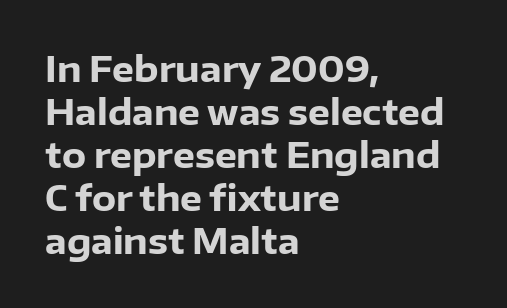
Q: Is the text bold? A: Yes.
Q: Is the text italic (slanted)? A: No, it is upright.
Q: Is the typeface a serif or a sans-serif typeface? A: Sans-serif.
Q: Is the text underlined? A: No.
Q: How is the paragraph aligned? A: Left-aligned.
Q: Is the spacing between letters normal or unusually wide? A: Normal.
Q: Width (condensed, normal, or wide)? A: Normal.
Q: Stroke contrast? A: Low.
Q: x-height? A: Medium.
Q: Monospaced? A: No.
